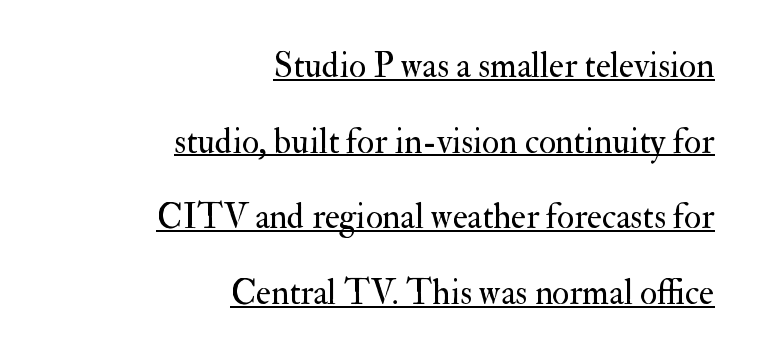
Q: Is the text bold? A: No.
Q: Is the text italic (slanted)? A: No, it is upright.
Q: Is the typeface a serif or a sans-serif typeface? A: Serif.
Q: Is the text underlined? A: Yes.
Q: How is the paragraph aligned? A: Right-aligned.
Q: Is the spacing between letters normal or unusually wide? A: Normal.
Q: Is the spacing between lines tight, normal or loose? A: Loose.
Q: Width (condensed, normal, or wide)? A: Normal.
Q: Stroke contrast? A: Medium.
Q: x-height? A: Small.
Q: Monospaced? A: No.
